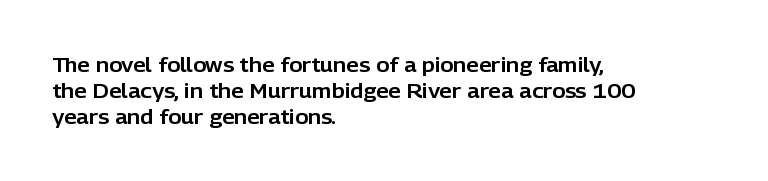
Q: Is the text italic (slanted)? A: No, it is upright.
Q: Is the text underlined? A: No.
Q: How is the paragraph aligned? A: Left-aligned.
Q: Is the spacing between letters normal or unusually wide? A: Normal.
Q: Is the spacing between lines tight, normal or loose? A: Normal.
